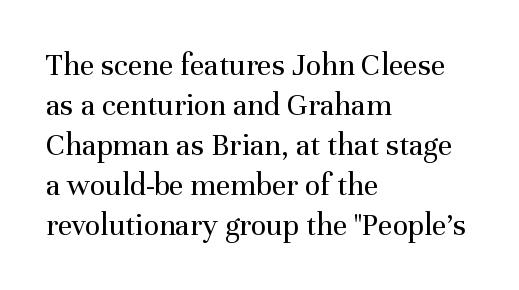
Q: Is the text bold? A: No.
Q: Is the text italic (slanted)? A: No, it is upright.
Q: Is the typeface a serif or a sans-serif typeface? A: Serif.
Q: Is the text underlined? A: No.
Q: How is the paragraph aligned? A: Left-aligned.
Q: Is the spacing between letters normal or unusually wide? A: Normal.
Q: Is the spacing between lines tight, normal or loose? A: Normal.
Q: Width (condensed, normal, or wide)? A: Normal.
Q: Stroke contrast? A: Medium.
Q: x-height? A: Medium.
Q: Monospaced? A: No.
